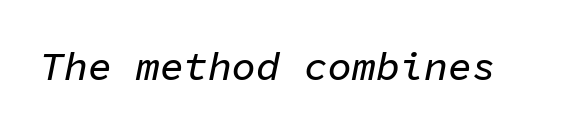
{"italic": "yes", "lean": "right", "slant_degrees": 11, "width": "normal", "stroke_contrast": "low", "x_height": "medium", "monospaced": "yes", "underline": "no", "letter_spacing": "normal", "letter_spacing_em": 0.0, "glyph_px": 40}
